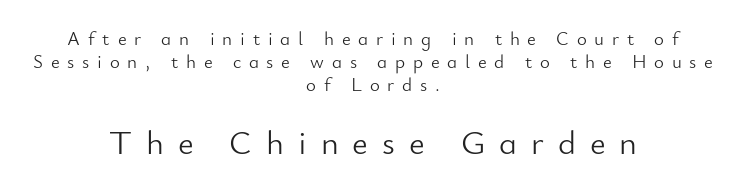
No extra ink here — the face is not bold. Note: no serifs on the glyphs. The following chunk of copy outweighs the initial chunk in type size. The text block is weighted toward neither margin, spreading evenly from the middle. Varying glyph widths throughout — classic text-font behaviour.
